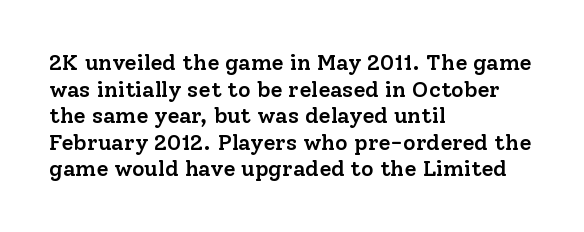
Q: Is the text bold? A: Semi-bold.
Q: Is the text italic (slanted)? A: No, it is upright.
Q: Is the text underlined? A: No.
Q: How is the paragraph aligned? A: Left-aligned.
Q: Is the spacing between letters normal or unusually wide? A: Normal.
